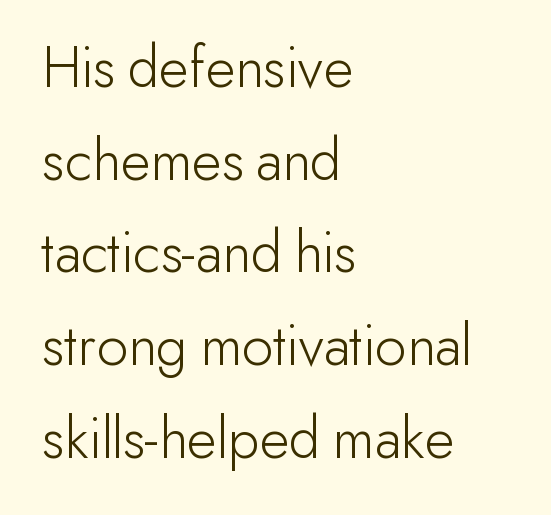
Q: Is the text bold? A: No.
Q: Is the text italic (slanted)? A: No, it is upright.
Q: Is the typeface a serif or a sans-serif typeface? A: Sans-serif.
Q: Is the text underlined? A: No.
Q: How is the paragraph aligned? A: Left-aligned.
Q: Is the spacing between letters normal or unusually wide? A: Normal.
Q: Is the spacing between lines tight, normal or loose? A: Normal.
Q: Width (condensed, normal, or wide)? A: Normal.
Q: Stroke contrast? A: Low.
Q: x-height? A: Small.
Q: Monospaced? A: No.
